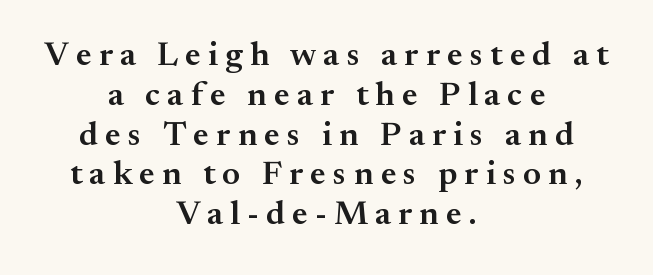
Q: Is the text bold? A: Semi-bold.
Q: Is the text italic (slanted)? A: No, it is upright.
Q: Is the typeface a serif or a sans-serif typeface? A: Serif.
Q: Is the text underlined? A: No.
Q: How is the paragraph aligned? A: Centered.
Q: Is the spacing between letters normal or unusually wide? A: Unusually wide.
Q: Width (condensed, normal, or wide)? A: Normal.
Q: Stroke contrast? A: Medium.
Q: x-height? A: Small.
Q: Monospaced? A: No.
